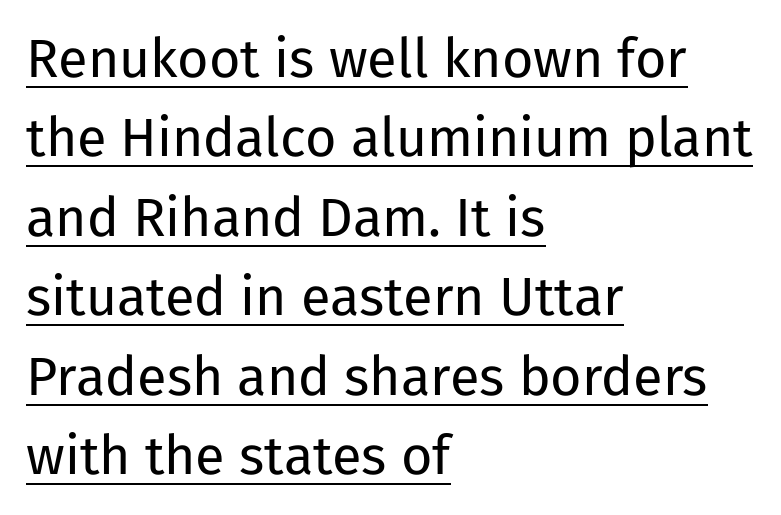
The image shows 54 px regular-weight sans-serif type, upright; set left-aligned, normal line spacing (1.47x), normal letter spacing, underlined; low stroke contrast and a medium x-height.
